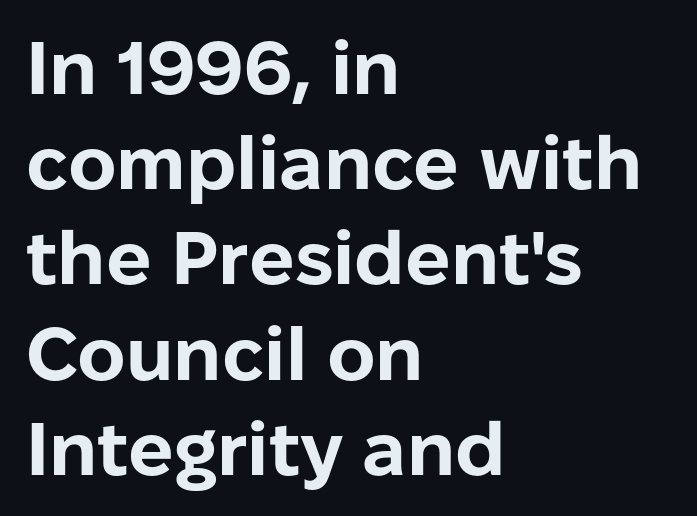
The image shows 75 px bold sans-serif type, upright; set left-aligned, normal line spacing (1.27x), normal letter spacing, not underlined; low stroke contrast and a medium x-height.
